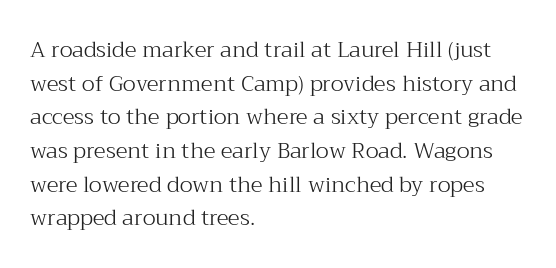
Unbolded letterforms with no extra heft. The letterforms sit shoulder to shoulder at normal distance. Line spacing here is normal. Glance below the letters and you will spot only blank space. Visually the block forms a straight wall on the left and a jagged coastline on the right.
